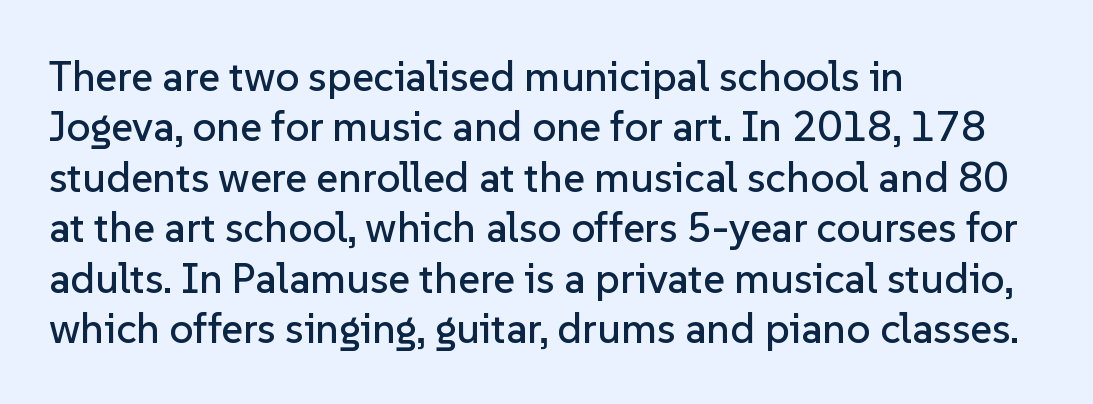
{"serif": "no", "italic": "no", "width": "normal", "stroke_contrast": "low", "x_height": "medium", "monospaced": "no", "underline": "no", "align": "left", "line_spacing_ratio": 1.2, "letter_spacing": "normal", "letter_spacing_em": 0.0, "glyph_px": 42}
